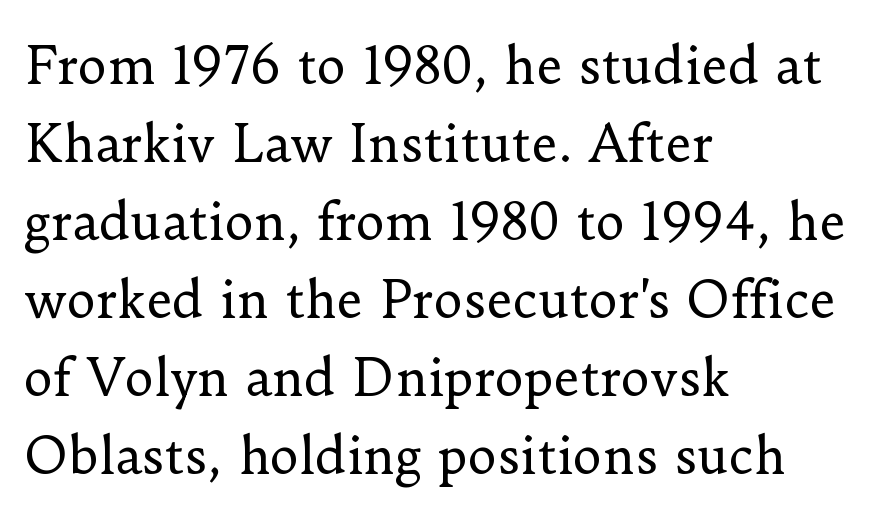
Q: Is the text bold? A: No.
Q: Is the text italic (slanted)? A: No, it is upright.
Q: Is the typeface a serif or a sans-serif typeface? A: Serif.
Q: Is the text underlined? A: No.
Q: How is the paragraph aligned? A: Left-aligned.
Q: Is the spacing between letters normal or unusually wide? A: Normal.
Q: Is the spacing between lines tight, normal or loose? A: Normal.
Q: Width (condensed, normal, or wide)? A: Normal.
Q: Stroke contrast? A: Low.
Q: x-height? A: Small.
Q: Monospaced? A: No.
